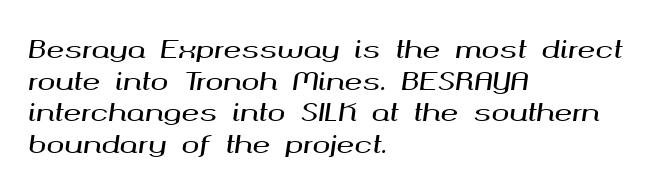
{"italic": "yes", "lean": "right", "slant_degrees": 8, "underline": "no", "align": "left", "line_spacing": "normal", "line_spacing_ratio": 1.32, "letter_spacing": "normal", "letter_spacing_em": 0.0, "glyph_px": 24}
